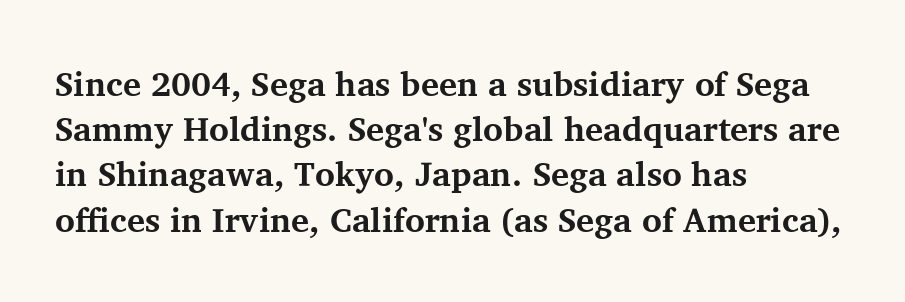
{"serif": "yes", "italic": "no", "bold": "yes", "weight": "bold", "width": "normal", "stroke_contrast": "medium", "x_height": "medium", "monospaced": "no", "underline": "no", "align": "left", "line_spacing": "normal", "line_spacing_ratio": 1.33, "letter_spacing": "normal", "letter_spacing_em": 0.0, "glyph_px": 34}
